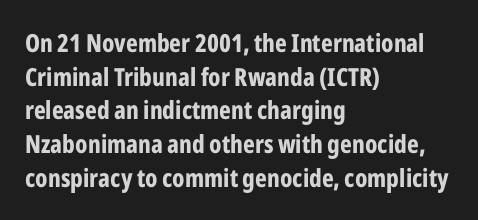
Q: Is the text bold? A: Yes.
Q: Is the text italic (slanted)? A: No, it is upright.
Q: Is the text underlined? A: No.
Q: How is the paragraph aligned? A: Left-aligned.
Q: Is the spacing between letters normal or unusually wide? A: Normal.
Q: Is the spacing between lines tight, normal or loose? A: Normal.
